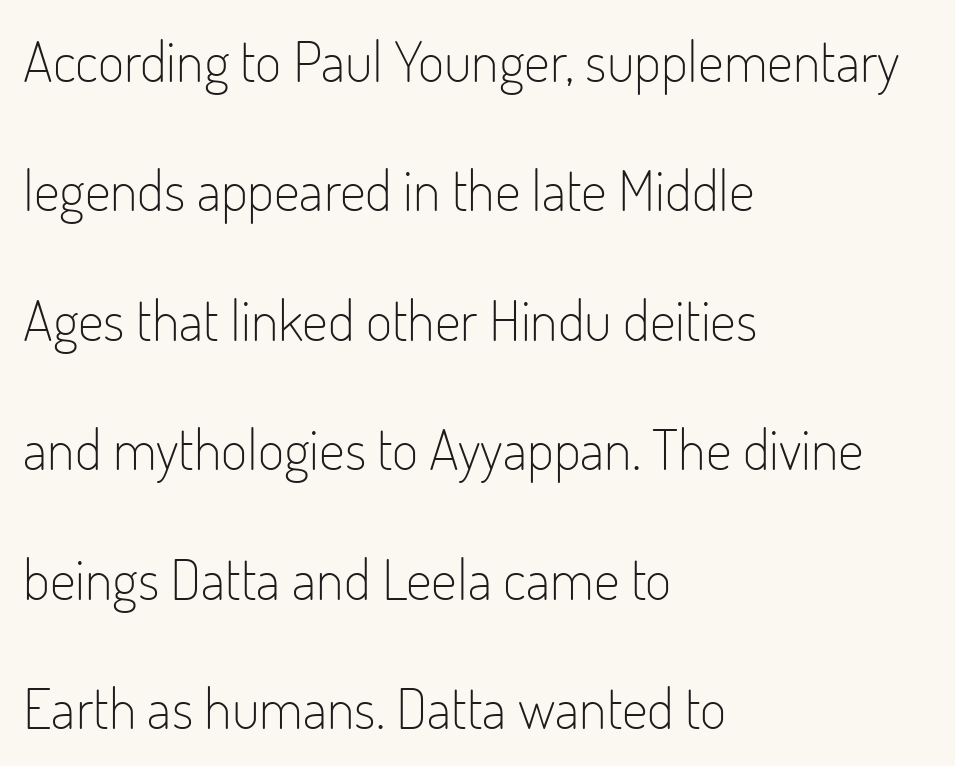
{"serif": "no", "italic": "no", "bold": "no", "weight": "light", "width": "condensed", "stroke_contrast": "low", "x_height": "small", "monospaced": "no", "underline": "no", "align": "left", "line_spacing": "loose", "line_spacing_ratio": 2.27, "letter_spacing": "normal", "letter_spacing_em": 0.0, "glyph_px": 57}
